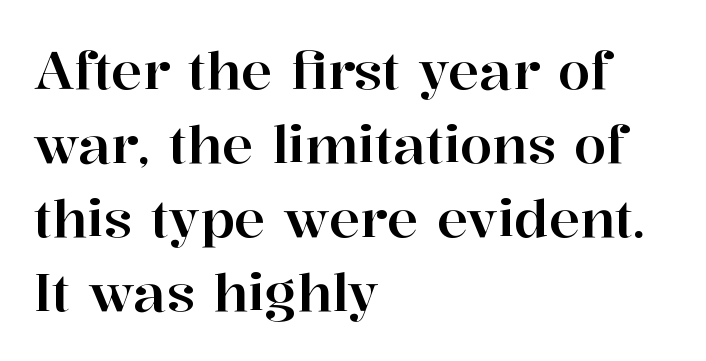
Q: Is the text italic (slanted)? A: No, it is upright.
Q: Is the typeface a serif or a sans-serif typeface? A: Serif.
Q: Is the text underlined? A: No.
Q: How is the paragraph aligned? A: Left-aligned.
Q: Is the spacing between letters normal or unusually wide? A: Normal.
Q: Is the spacing between lines tight, normal or loose? A: Normal.
Q: Width (condensed, normal, or wide)? A: Normal.
Q: Stroke contrast? A: High.
Q: x-height? A: Medium.
Q: Monospaced? A: No.
